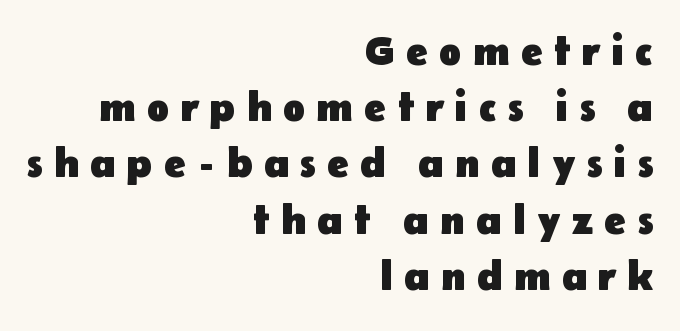
{"serif": "no", "italic": "no", "bold": "yes", "weight": "heavy", "width": "normal", "stroke_contrast": "low", "x_height": "medium", "monospaced": "no", "underline": "no", "align": "right", "line_spacing": "normal", "line_spacing_ratio": 1.37, "letter_spacing": "wide", "letter_spacing_em": 0.27, "glyph_px": 41}
